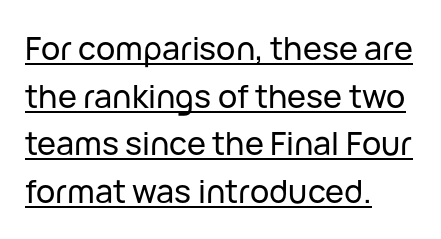
The rendering uses the underline text-decoration. Successive baselines arrive at the customary interval. Unlike a traditional serif, this face leaves its strokes unadorned. Quick note: not italic, upright. Does the copy run flush right? No — it runs flush left. Caption: standard tracking, unaltered.
